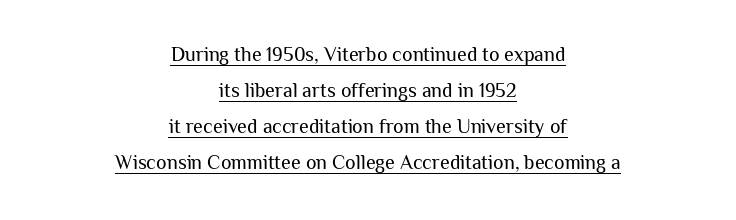
The image shows 20 px text type, upright; set centered, line spacing 1.8x, normal letter spacing, underlined.
